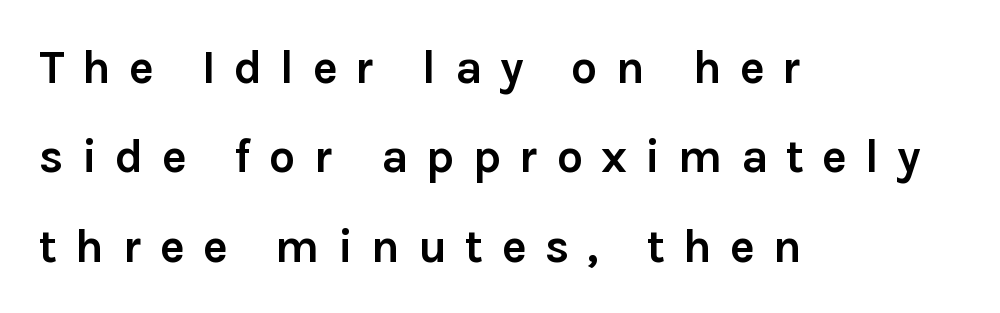
The strip under each line holds only bare page. Leading: increased. Does the weight exceed regular? Yes, all the way to bold. Each letter's strokes conclude bluntly, with no projecting serifs. Posture: straight, roman, zero tilt. Honestly, the letter spacing is so wide it's the main thing you notice.
